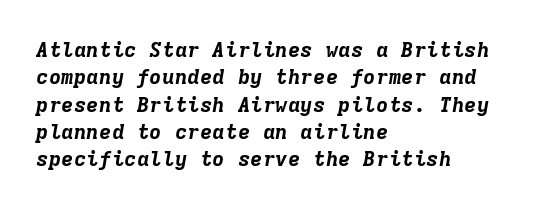
This is heavy type, rendered in bold. Inter-character spacing is left at the font's built-in metrics. Whoever set this chose a conventional vertical rhythm. There's an unmistakable incline to the writing here.
